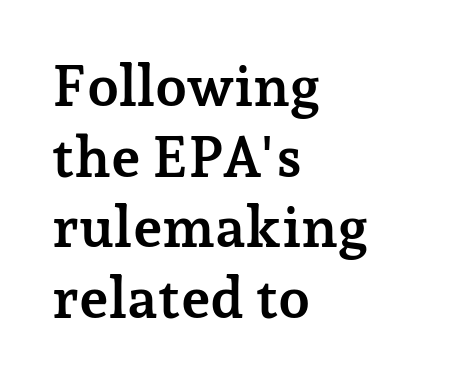
{"serif": "yes", "italic": "no", "bold": "yes", "weight": "semibold", "width": "normal", "stroke_contrast": "low", "x_height": "medium", "monospaced": "no", "underline": "no", "align": "left", "line_spacing_ratio": 1.24, "letter_spacing": "normal", "letter_spacing_em": 0.0, "glyph_px": 57}
